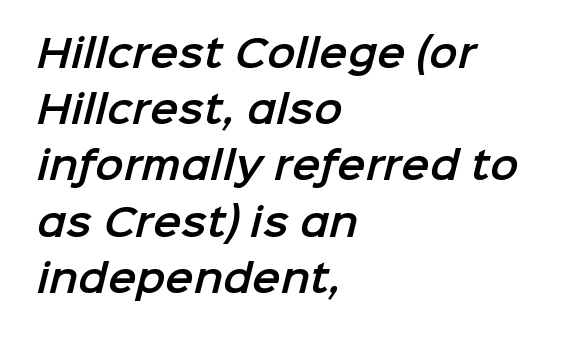
The image shows 38 px sans-serif type; set left-aligned, normal line spacing (1.48x), normal letter spacing, not underlined; low stroke contrast and a medium x-height.
